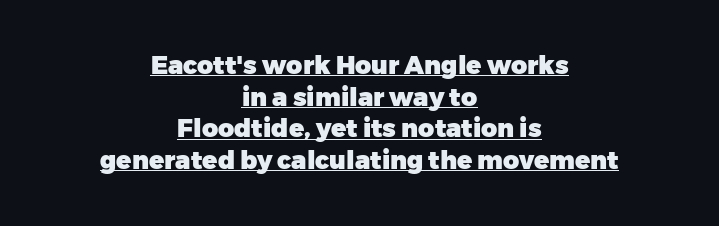
The image shows 25 px bold type, upright; set centered, normal line spacing (1.27x), normal letter spacing, underlined.
